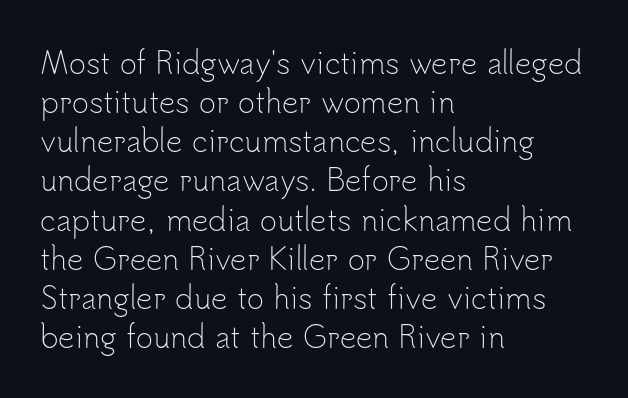
Counters stay open thanks to moderate or lighter strokes. Unlike a traditional serif, this face leaves its strokes unadorned. Note the varied advance widths — an 'i' is clearly narrower than an 'm'. The letters stand straight up with perfectly vertical stems. Look at the tracking — it's just the regular setting, nothing added. The rows are spaced the way most documents space them.
